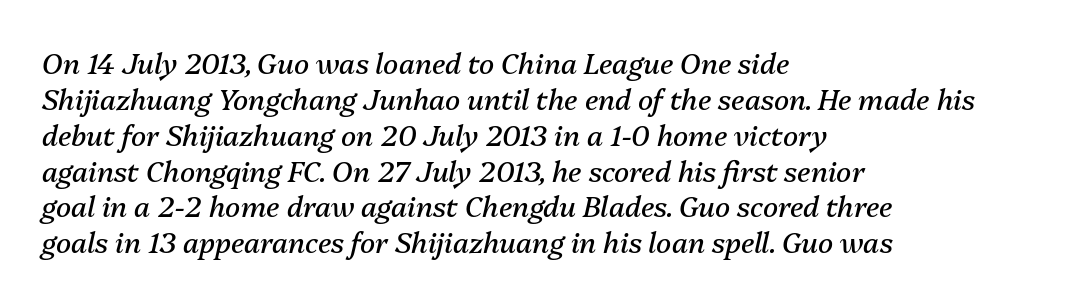
Q: Is the text bold? A: No.
Q: Is the text italic (slanted)? A: Yes, it leans right by about 13 degrees.
Q: Is the text underlined? A: No.
Q: How is the paragraph aligned? A: Left-aligned.
Q: Is the spacing between letters normal or unusually wide? A: Normal.
Q: Is the spacing between lines tight, normal or loose? A: Normal.
Q: Width (condensed, normal, or wide)? A: Normal.
Q: Stroke contrast? A: Medium.
Q: x-height? A: Medium.
Q: Monospaced? A: No.
